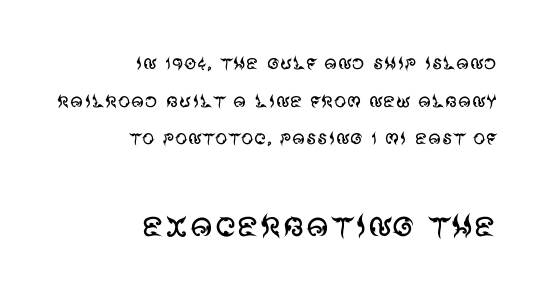
The image shows 44 px regular-weight sans-serif type, upright; set right-aligned, normal line spacing (1.51x), normal letter spacing, not underlined; the second (bottom) block is 1.76x larger; medium stroke contrast and a large x-height.
